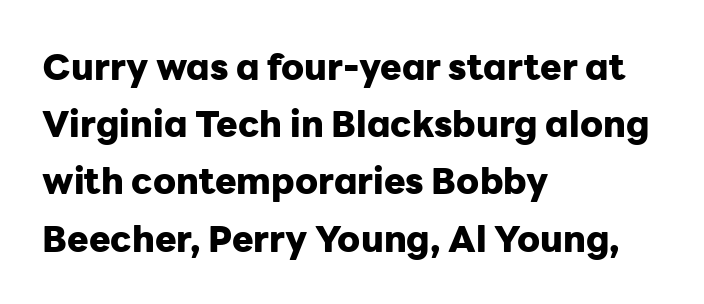
The image shows 36 px heavy sans-serif type, upright; set left-aligned, normal line spacing (1.59x), normal letter spacing, not underlined; low stroke contrast and a medium x-height.
